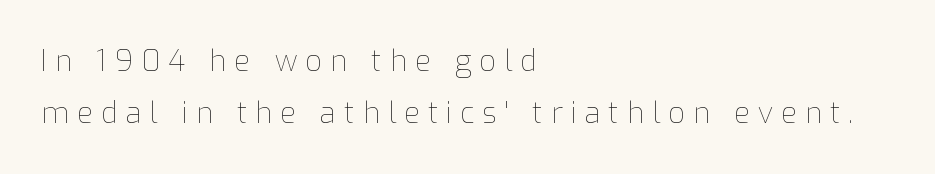
The image shows 29 px thin type, upright; set left-aligned, line spacing 1.79x, unusually wide letter spacing (+0.28 em), not underlined; low stroke contrast and a medium x-height.
